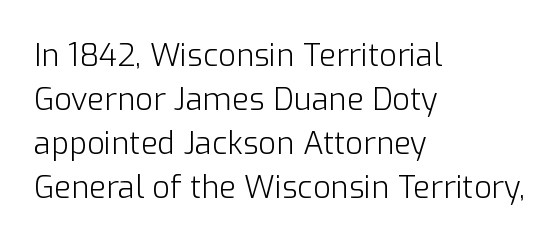
Q: Is the text bold? A: No.
Q: Is the text italic (slanted)? A: No, it is upright.
Q: Is the typeface a serif or a sans-serif typeface? A: Sans-serif.
Q: Is the text underlined? A: No.
Q: How is the paragraph aligned? A: Left-aligned.
Q: Is the spacing between letters normal or unusually wide? A: Normal.
Q: Is the spacing between lines tight, normal or loose? A: Normal.
Q: Width (condensed, normal, or wide)? A: Normal.
Q: Stroke contrast? A: Low.
Q: x-height? A: Medium.
Q: Monospaced? A: No.
